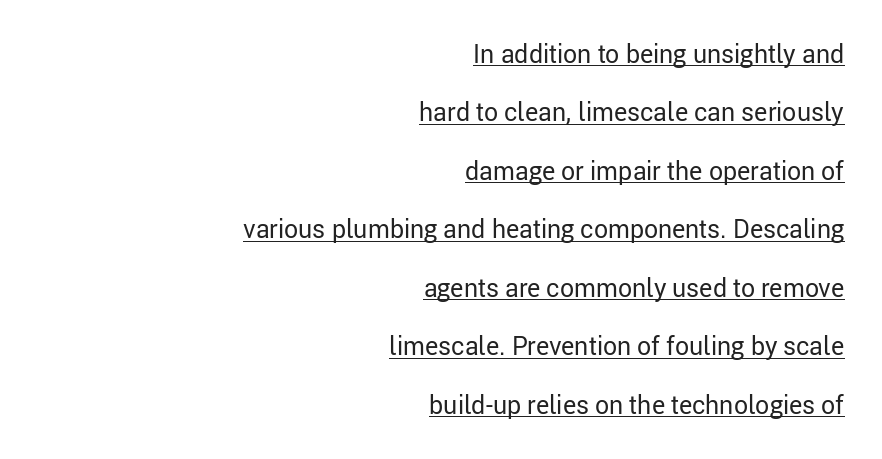
{"italic": "no", "bold": "no", "underline": "yes", "align": "right", "line_spacing": "loose", "line_spacing_ratio": 2.34, "letter_spacing": "normal", "letter_spacing_em": 0.0, "glyph_px": 25}
